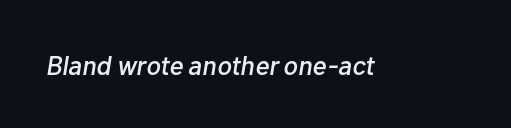
If you drew a line through each stem, it would be angled. Underlining? Definitely not there. Look at the tracking — it's just the regular setting, nothing added.
